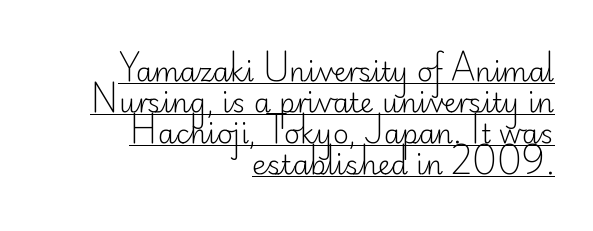
The image shows 27 px text type, upright; set right-aligned, tight line spacing (1.15x), normal letter spacing, underlined.
